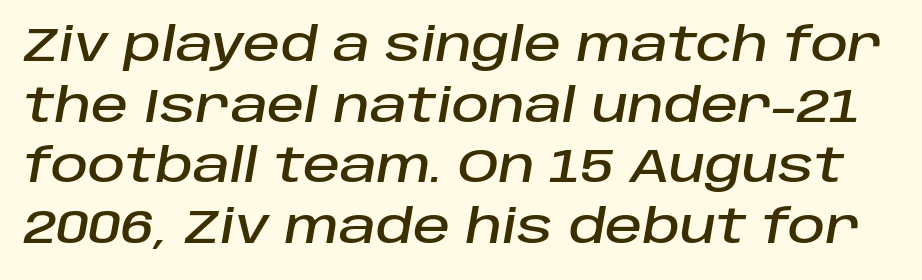
The image shows 46 px text type, italic (leaning right); set normal line spacing (1.32x), normal letter spacing, not underlined; low stroke contrast and a large x-height.
